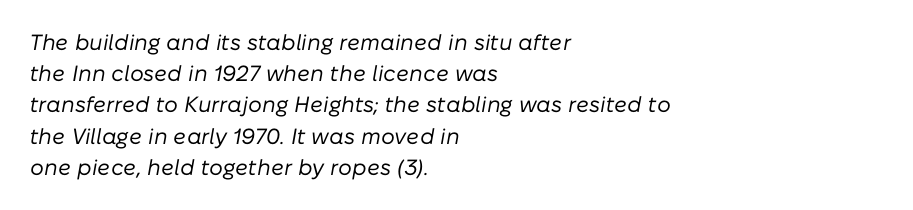
Rule under the text: the space is simply empty. The type is set solid horizontally, with unmodified tracking. Stroke thickness stays within the range of a standard reading face or lighter. Vertically, the passage feels balanced, rows spaced as you'd expect.
